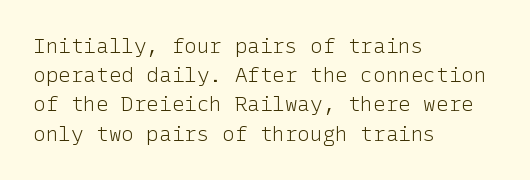
Q: Is the text bold? A: No.
Q: Is the text italic (slanted)? A: No, it is upright.
Q: Is the text underlined? A: No.
Q: How is the paragraph aligned? A: Left-aligned.
Q: Is the spacing between letters normal or unusually wide? A: Normal.
Q: Is the spacing between lines tight, normal or loose? A: Normal.
